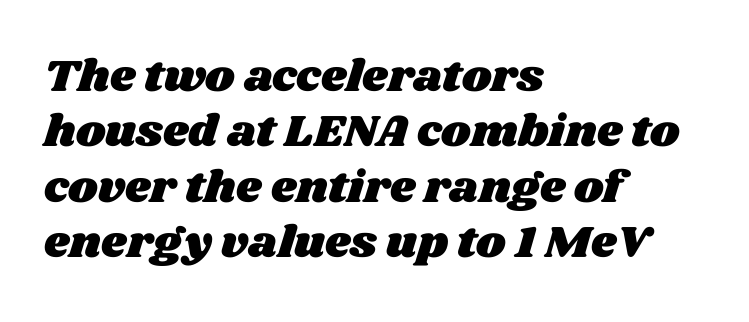
{"width": "wide", "stroke_contrast": "medium", "x_height": "large", "monospaced": "no", "underline": "no", "align": "left", "line_spacing_ratio": 1.23, "letter_spacing": "normal", "letter_spacing_em": 0.0, "glyph_px": 45}
